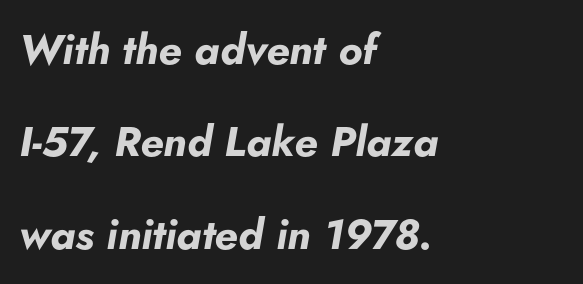
Q: Is the text bold? A: Yes.
Q: Is the text italic (slanted)? A: Yes, it leans right by about 5 degrees.
Q: Is the text underlined? A: No.
Q: How is the paragraph aligned? A: Left-aligned.
Q: Is the spacing between letters normal or unusually wide? A: Normal.
Q: Is the spacing between lines tight, normal or loose? A: Loose.
Q: Width (condensed, normal, or wide)? A: Normal.
Q: Stroke contrast? A: Low.
Q: x-height? A: Small.
Q: Monospaced? A: No.
